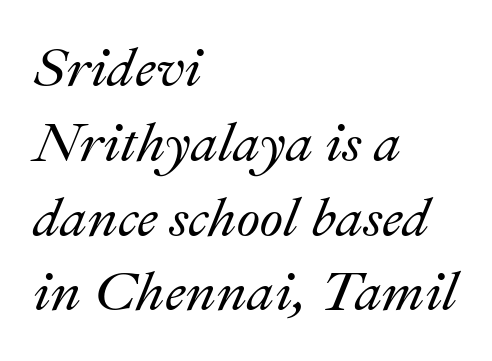
Q: Is the text italic (slanted)? A: Yes, it leans right by about 22 degrees.
Q: Is the text underlined? A: No.
Q: How is the paragraph aligned? A: Left-aligned.
Q: Is the spacing between letters normal or unusually wide? A: Normal.
Q: Is the spacing between lines tight, normal or loose? A: Normal.
Q: Width (condensed, normal, or wide)? A: Normal.
Q: Stroke contrast? A: Medium.
Q: x-height? A: Small.
Q: Monospaced? A: No.
